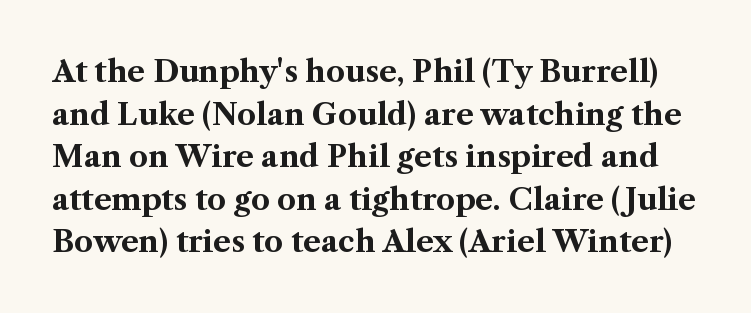
Only glyphs here, with clear space below each row. This sample uses an upright cut, with every glyph sitting square on the baseline. Leading matches the norm, producing a regular column. Compared with typical body copy, the letter spacing here is the same. Unlike a clean sans, this face finishes its strokes with serifs. Heft: maximum for text — a bold.
